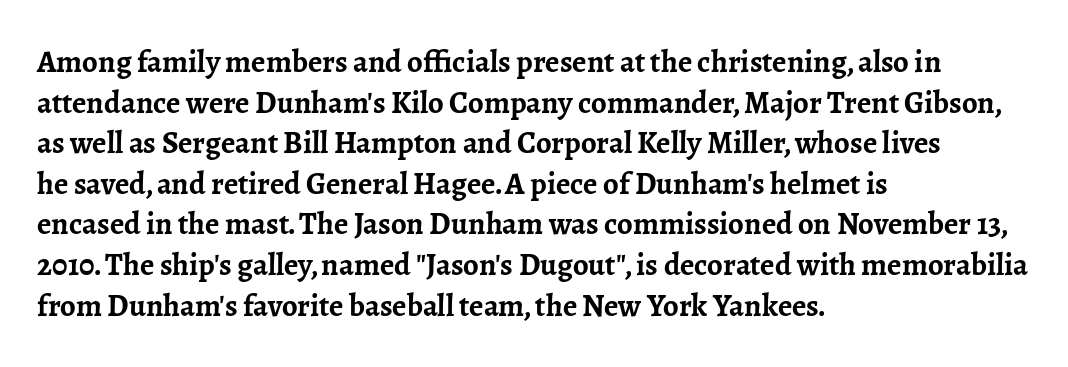
{"serif": "yes", "italic": "no", "bold": "yes", "weight": "semibold", "width": "normal", "stroke_contrast": "low", "x_height": "medium", "monospaced": "no", "underline": "no", "align": "left", "line_spacing": "normal", "line_spacing_ratio": 1.31, "letter_spacing": "normal", "letter_spacing_em": 0.0, "glyph_px": 31}
